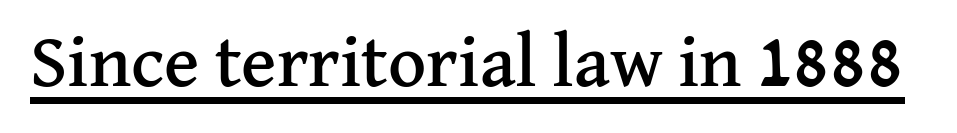
Q: Is the text italic (slanted)? A: No, it is upright.
Q: Is the typeface a serif or a sans-serif typeface? A: Serif.
Q: Is the text underlined? A: Yes.
Q: Is the spacing between letters normal or unusually wide? A: Normal.
Q: Width (condensed, normal, or wide)? A: Normal.
Q: Stroke contrast? A: Medium.
Q: x-height? A: Medium.
Q: Monospaced? A: No.
